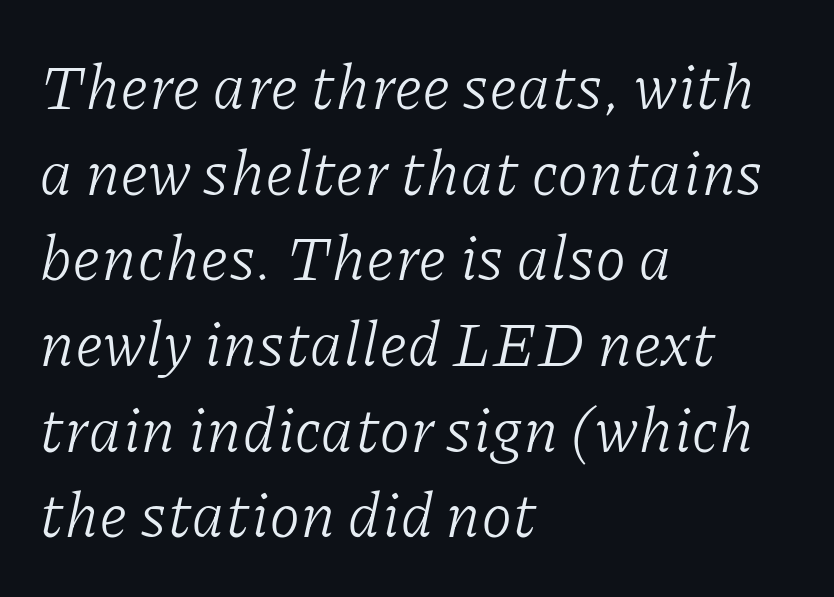
The image shows 63 px light serif type, italic (leaning right); set left-aligned, normal line spacing (1.36x), normal letter spacing, not underlined; low stroke contrast and a medium x-height.
